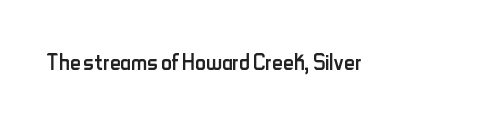
{"serif": "no", "italic": "no", "bold": "no", "weight": "regular", "width": "condensed", "stroke_contrast": "low", "x_height": "small", "monospaced": "no", "underline": "no", "letter_spacing": "normal", "letter_spacing_em": 0.0, "glyph_px": 30}
